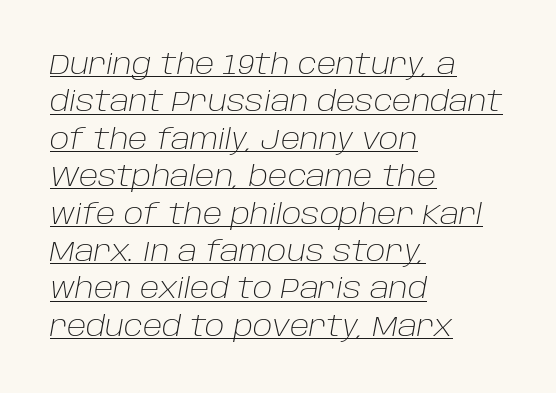
{"italic": "yes", "lean": "right", "slant_degrees": 10, "bold": "no", "weight": "light", "width": "normal", "stroke_contrast": "low", "x_height": "large", "monospaced": "no", "underline": "yes", "align": "left", "line_spacing": "normal", "line_spacing_ratio": 1.29, "letter_spacing": "normal", "letter_spacing_em": 0.0, "glyph_px": 29}
